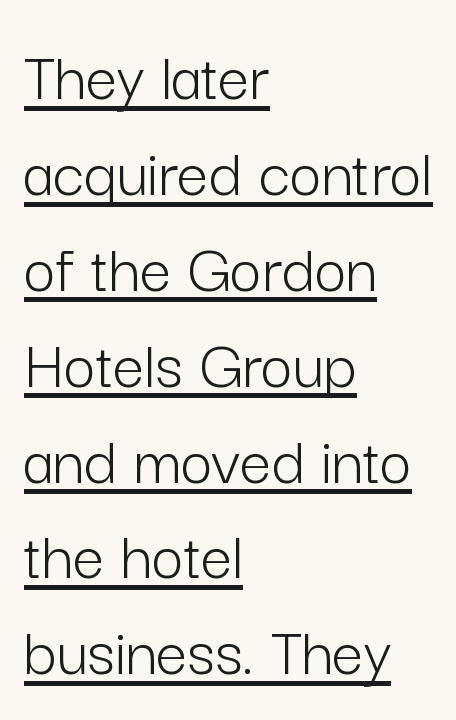
Visually the block forms a straight wall on the left and a jagged coastline on the right. Upright lettering throughout. Each stroke keeps to a modest, everyday thickness or less. The specimen includes a rule beneath the text block's lines. Letter spacing: default.
